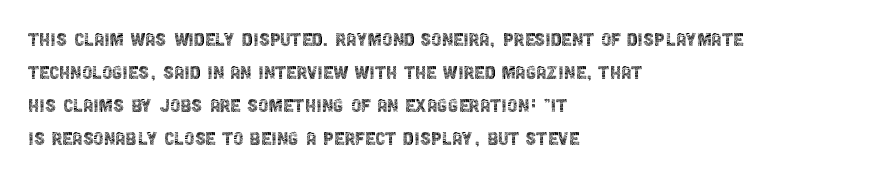
Honestly, the row spacing looks completely unremarkable. Caption: face not bold, strokes unweighted. Posture: vertical. This rendering features lettering with no underline. The setting favours the left margin, as ordinary paragraphs usually do.
